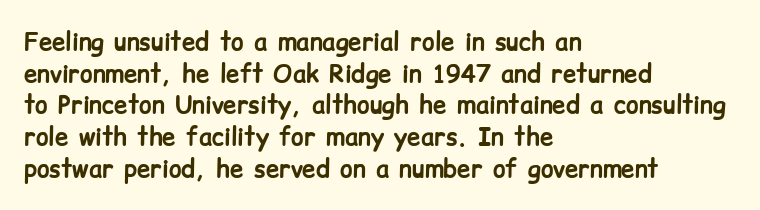
{"italic": "no", "bold": "yes", "underline": "no", "align": "left", "line_spacing": "normal", "line_spacing_ratio": 1.32, "letter_spacing": "normal", "letter_spacing_em": 0.0, "glyph_px": 24}
